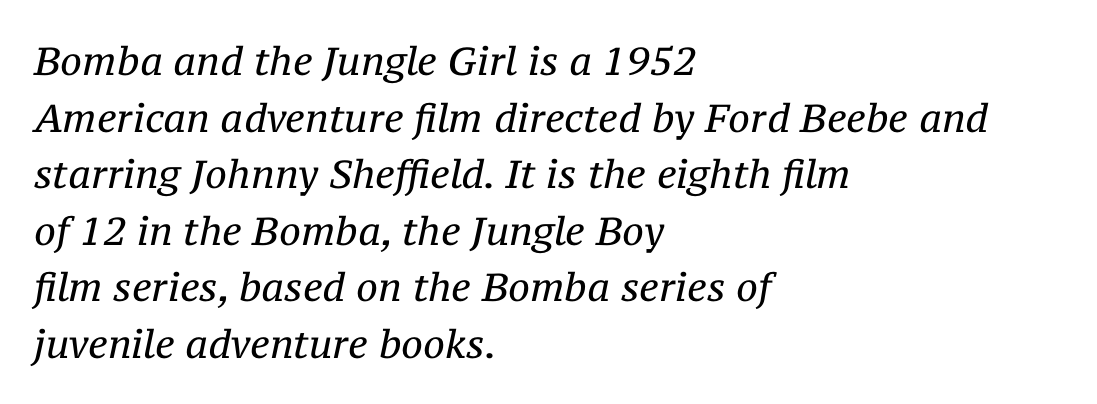
Q: Is the text bold? A: No.
Q: Is the text italic (slanted)? A: Yes, it leans right by about 12 degrees.
Q: Is the typeface a serif or a sans-serif typeface? A: Serif.
Q: Is the text underlined? A: No.
Q: How is the paragraph aligned? A: Left-aligned.
Q: Is the spacing between letters normal or unusually wide? A: Normal.
Q: Is the spacing between lines tight, normal or loose? A: Normal.
Q: Width (condensed, normal, or wide)? A: Normal.
Q: Stroke contrast? A: Medium.
Q: x-height? A: Medium.
Q: Monospaced? A: No.
